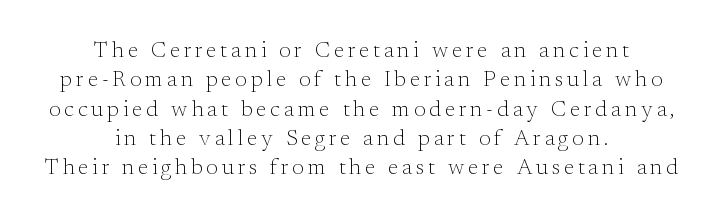
The image shows 22 px text type, upright; set centered, normal line spacing (1.33x), not underlined.
